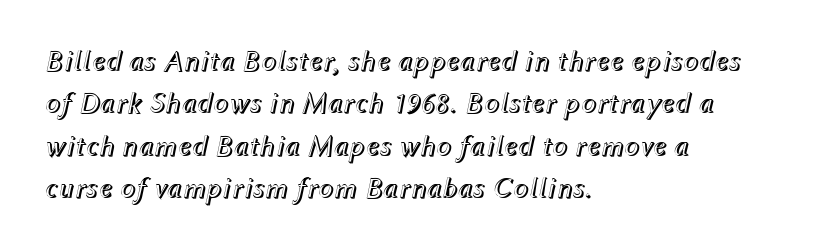
The image shows 29 px text type, italic (leaning right); set left-aligned, normal line spacing (1.46x), normal letter spacing, not underlined; a medium x-height.
